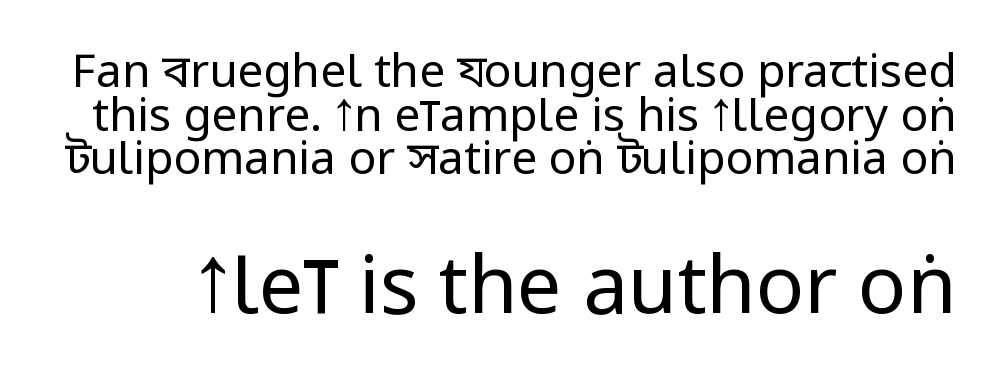
Compared with typical paragraphs, the rows here are closer together. The type sits square on the baseline with zero lean. A typesetter would label this face a sans. The passage shown is not bold in any degree. The tracking reads as untouched default to a designer's eye.
